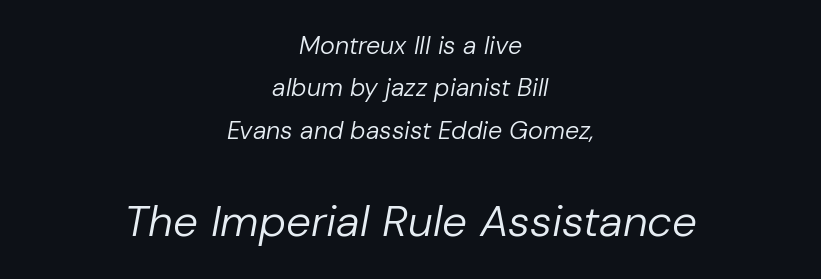
Q: Is the text bold? A: No.
Q: Is the text italic (slanted)? A: Yes, it leans right by about 10 degrees.
Q: Is the text underlined? A: No.
Q: How is the paragraph aligned? A: Centered.
Q: Is the spacing between letters normal or unusually wide? A: Normal.
Q: Is the spacing between lines tight, normal or loose? A: Normal.
Q: Which block of text is set in a larger size, the first (top) or the second (bottom)? A: The second (bottom) one.
Q: Width (condensed, normal, or wide)? A: Normal.
Q: Stroke contrast? A: Low.
Q: x-height? A: Medium.
Q: Monospaced? A: No.
